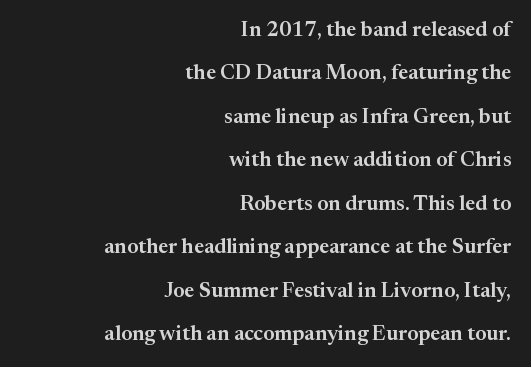
{"italic": "no", "underline": "no", "align": "right", "line_spacing": "loose", "line_spacing_ratio": 2.07, "letter_spacing": "normal", "letter_spacing_em": 0.0, "glyph_px": 21}
